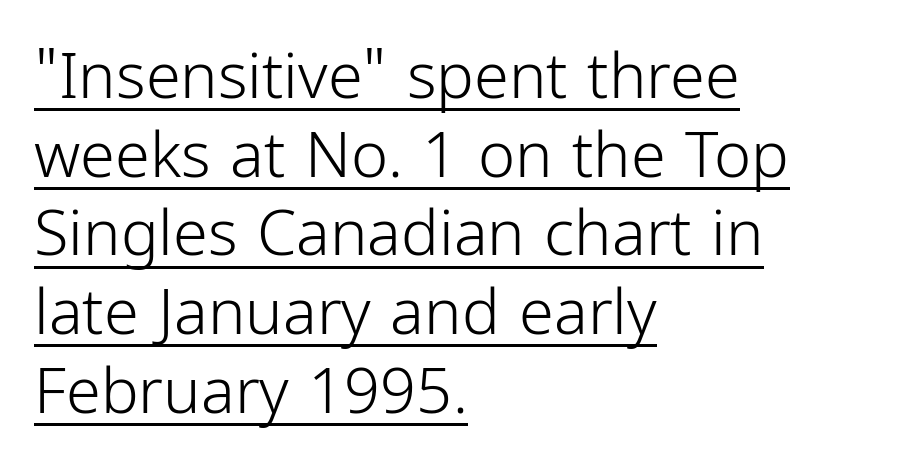
Q: Is the text bold? A: No.
Q: Is the text italic (slanted)? A: No, it is upright.
Q: Is the typeface a serif or a sans-serif typeface? A: Sans-serif.
Q: Is the text underlined? A: Yes.
Q: How is the paragraph aligned? A: Left-aligned.
Q: Is the spacing between letters normal or unusually wide? A: Normal.
Q: Is the spacing between lines tight, normal or loose? A: Normal.
Q: Width (condensed, normal, or wide)? A: Condensed.
Q: Stroke contrast? A: Low.
Q: x-height? A: Medium.
Q: Monospaced? A: No.
